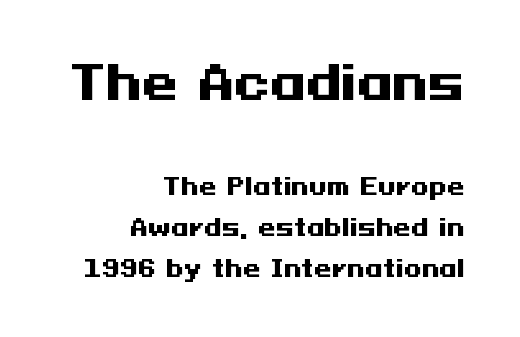
The image shows 46 px heavy, wide sans-serif type, upright; set right-aligned, line spacing 1.77x, normal letter spacing, not underlined; the first (top) block is 2.0x larger; medium stroke contrast and a medium x-height.
